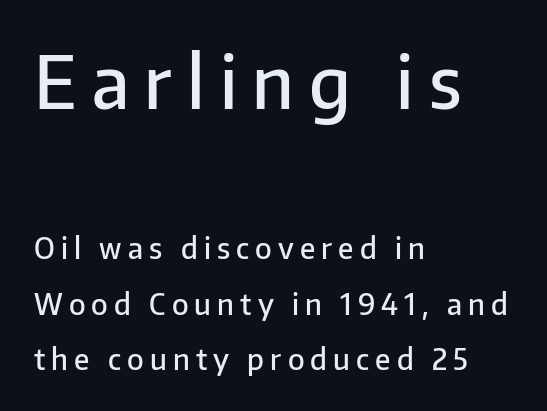
The image shows 72 px semibold sans-serif type, upright; set left-aligned, loose line spacing (1.91x), unusually wide letter spacing (+0.21 em), not underlined; the first (top) block is 2.48x larger; low stroke contrast and a medium x-height.
